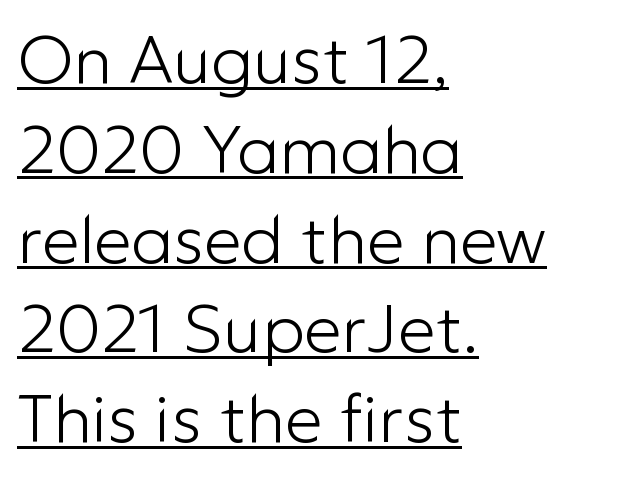
The image shows 67 px light sans-serif type, upright; set left-aligned, normal line spacing (1.34x), normal letter spacing, underlined; low stroke contrast and a medium x-height.
